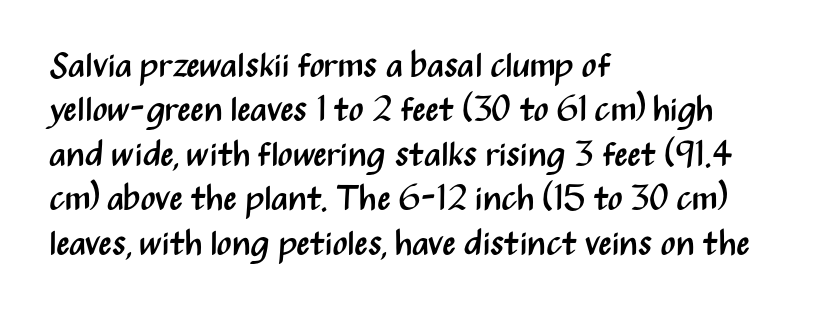
Has an underline been added? It has not. Proportional: the letters do not fall into vertical columns. Are there feet on the stems? There aren't — it's a sans. Is there any slant? The stems are plumb. Teacher's note: observe the even left margin — that is flush-left alignment. Vertically, the passage feels balanced, rows spaced as you'd expect.
